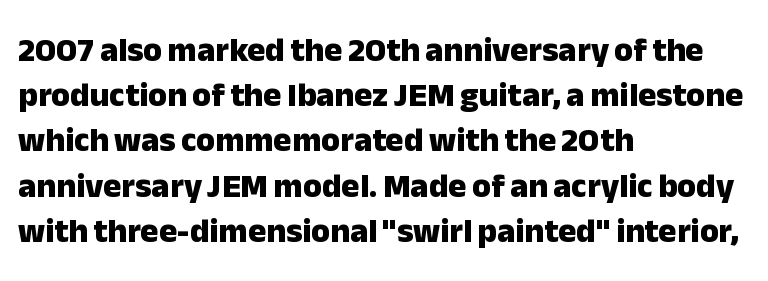
Varying glyph widths throughout — classic text-font behaviour. Do the letters lean? They stand straight. Does the copy run flush right? No — it runs flush left. The passage shown is typeset with a sans-serif family. Strong, thick strokes mark this as bold type. Each row of text sits above clean, open space.
